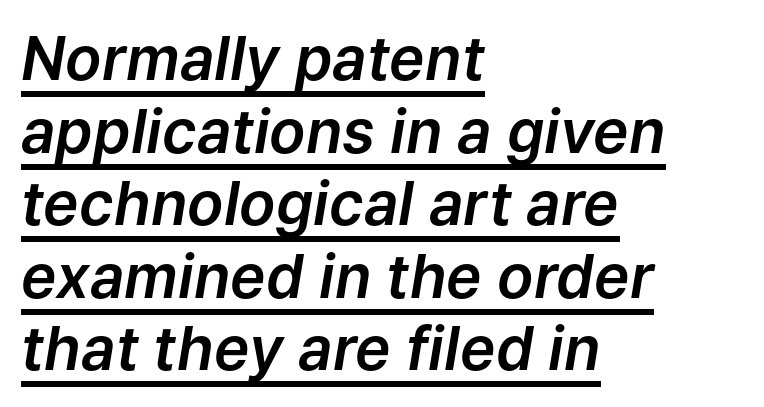
Q: Is the text italic (slanted)? A: Yes, it leans right by about 9 degrees.
Q: Is the text underlined? A: Yes.
Q: How is the paragraph aligned? A: Left-aligned.
Q: Is the spacing between letters normal or unusually wide? A: Normal.
Q: Width (condensed, normal, or wide)? A: Normal.
Q: Stroke contrast? A: Low.
Q: x-height? A: Medium.
Q: Monospaced? A: No.
